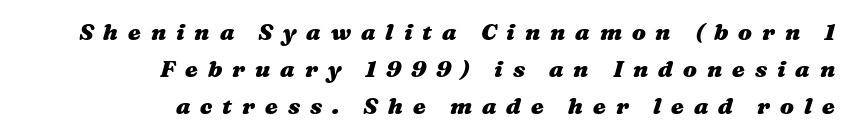
This rendering features lettering with no underline. Inter-character spacing is expanded well beyond the font's built-in metrics. The lines in this sample share a right terminus and differ only in where they begin. Regular leading.
